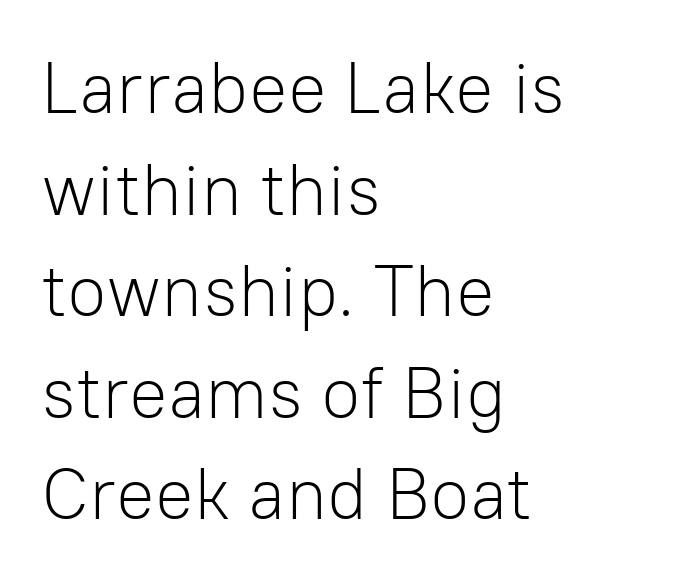
Spacing verdict: proportional, widths tailored to each character. To sum up the face: it is a sans, with no serifs. Heaviness? Minimal to ordinary, like unemphasized prose. Beneath every word, the page is bare. Short note: letters normally spaced. Where is the straight margin? On the left.
